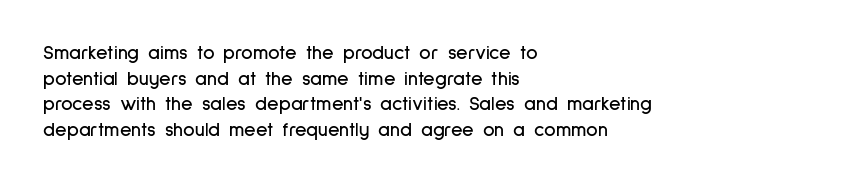
Nobody drew a line under any word here. Italic? Not at all — the glyphs are vertical. The rendering uses a moderate line-height, typical for paragraphs. You could call the tracking neutral — neither tight nor loose. This sample is left-justified, so line endings fall wherever the words run out.
